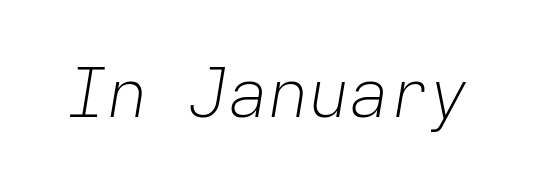
Every character sits at an angle, as italics do. You could call the tracking neutral — neither tight nor loose. A clean baseline with only descenders dipping below it. A typesetter would call this monospace, since all characters share one set width. This reads as an unemphasized weight, regular at the heaviest.
